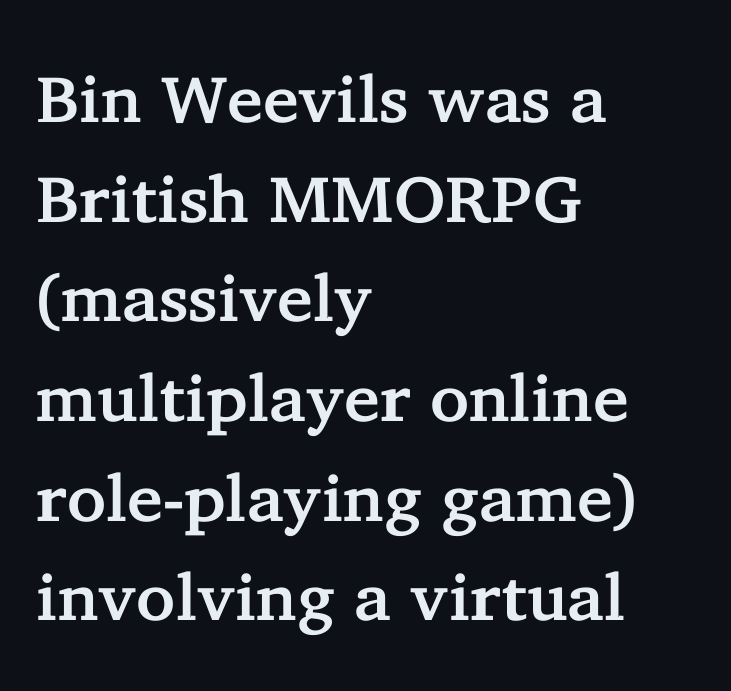
This is the regular roman posture of the typeface. Descenders hang freely into open space. Serif or sans? Serif — the stroke terminals have little feet. Inter-character spacing is left at the font's built-in metrics. The letters advance in unequal steps, a hallmark of proportional type.
